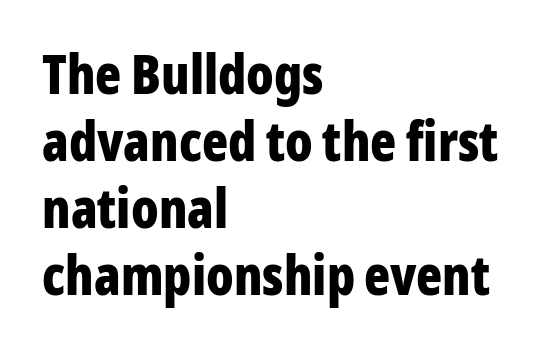
The image shows 54 px bold, condensed sans-serif type, upright; set left-aligned, line spacing 1.24x, normal letter spacing, not underlined; low stroke contrast and a medium x-height.
